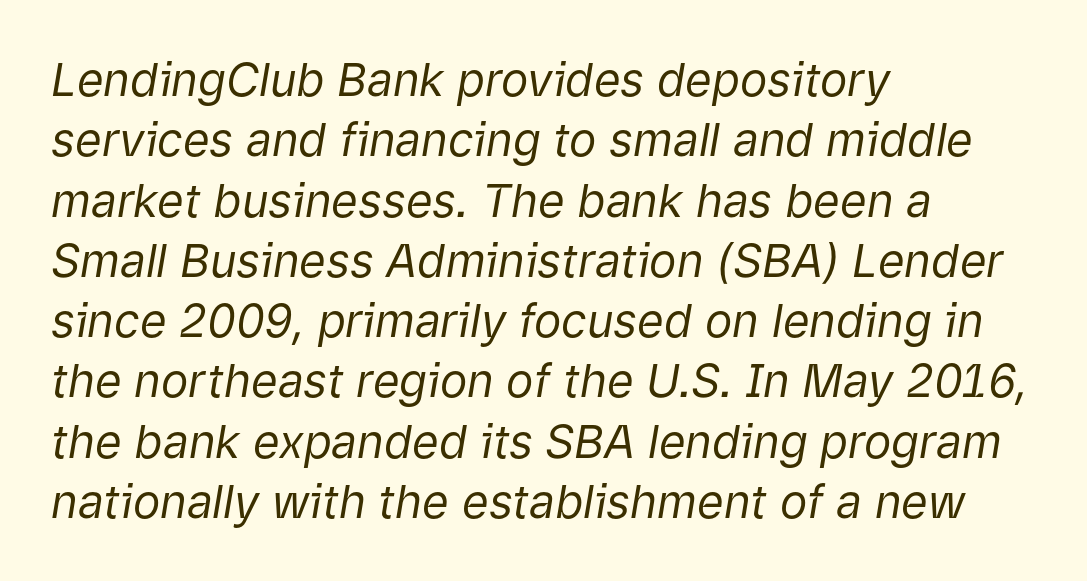
Q: Is the text bold? A: No.
Q: Is the text italic (slanted)? A: Yes, it leans right by about 9 degrees.
Q: Is the text underlined? A: No.
Q: How is the paragraph aligned? A: Left-aligned.
Q: Is the spacing between letters normal or unusually wide? A: Normal.
Q: Is the spacing between lines tight, normal or loose? A: Normal.
Q: Width (condensed, normal, or wide)? A: Normal.
Q: Stroke contrast? A: Low.
Q: x-height? A: Medium.
Q: Monospaced? A: No.
